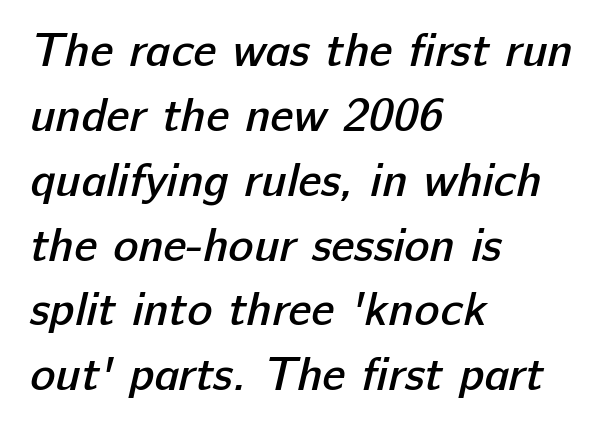
Does the type have serifs? No, each stem ends abruptly. A typesetter would call this leading conventional body-copy spacing. In terms of letterspacing, this is plain default setting. A fair bit of extra ink — the face is semibold, not bold. Do the characters align in a grid? No, the font is proportional.
